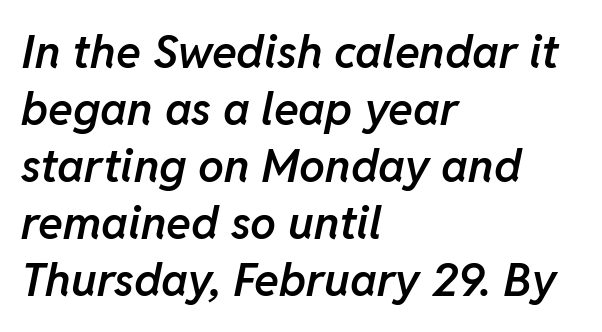
The image shows 46 px semibold type, italic (leaning right); set left-aligned, line spacing 1.24x, normal letter spacing, not underlined; low stroke contrast and a medium x-height.
